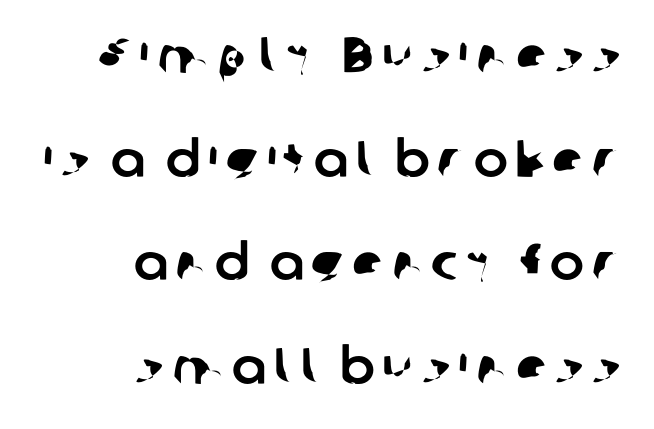
The image shows 51 px sans-serif type; set right-aligned, loose line spacing (2.03x), not underlined; low stroke contrast and a medium x-height.
